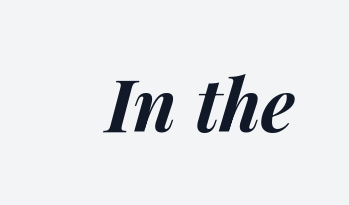
{"italic": "yes", "lean": "right", "slant_degrees": 14, "bold": "yes", "weight": "bold", "width": "normal", "stroke_contrast": "medium", "x_height": "medium", "monospaced": "no", "underline": "no", "letter_spacing": "normal", "letter_spacing_em": 0.0, "glyph_px": 72}
